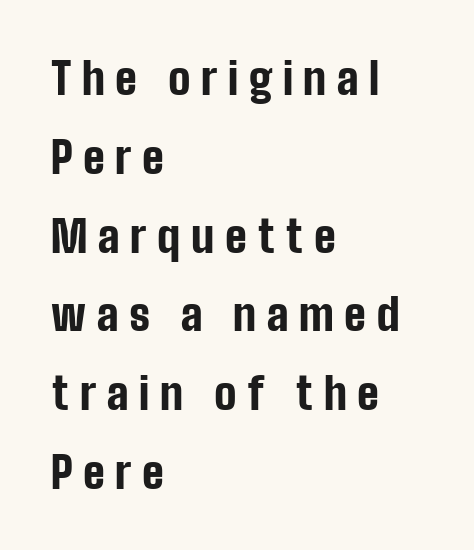
{"serif": "no", "italic": "no", "bold": "yes", "weight": "bold", "width": "condensed", "stroke_contrast": "low", "x_height": "medium", "monospaced": "no", "underline": "no", "align": "left", "line_spacing_ratio": 1.79, "letter_spacing": "wide", "letter_spacing_em": 0.24, "glyph_px": 44}
